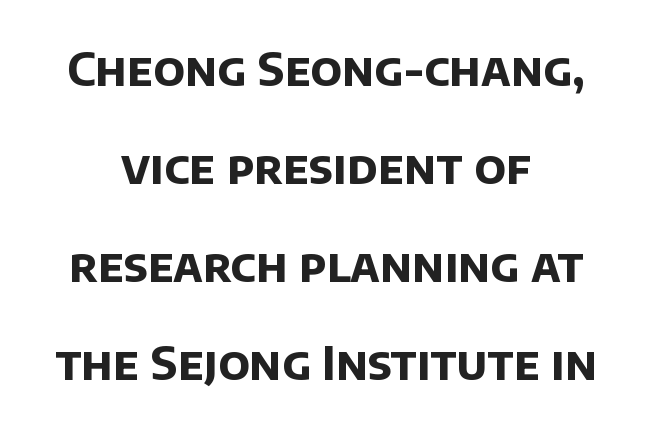
The image shows 46 px bold sans-serif type; set centered, loose line spacing (2.13x), normal letter spacing, not underlined; low stroke contrast and a large x-height.
